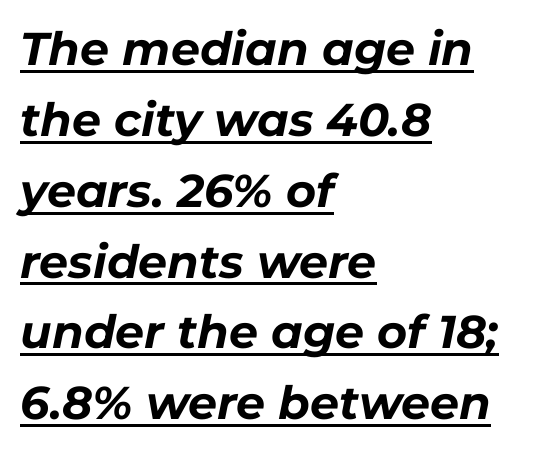
The image shows 46 px bold type, italic (leaning right); set left-aligned, normal line spacing (1.54x), normal letter spacing, underlined; low stroke contrast and a medium x-height.
